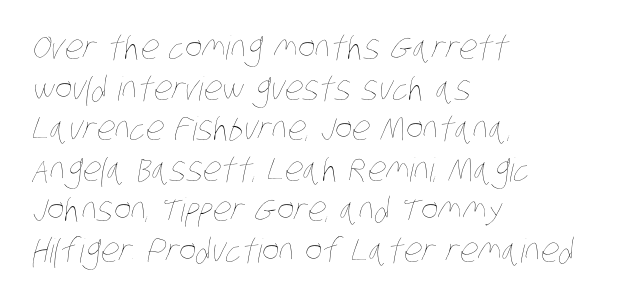
{"bold": "no", "weight": "thin", "width": "condensed", "stroke_contrast": "low", "x_height": "large", "monospaced": "no", "underline": "no", "align": "left", "line_spacing_ratio": 1.23, "letter_spacing": "normal", "letter_spacing_em": 0.0, "glyph_px": 33}
